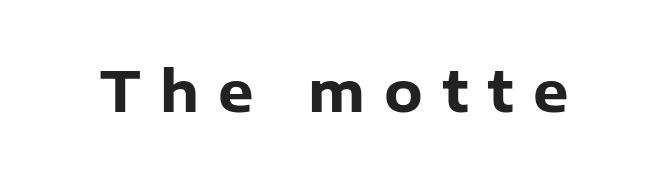
Q: Is the text bold? A: Yes.
Q: Is the text italic (slanted)? A: No, it is upright.
Q: Is the typeface a serif or a sans-serif typeface? A: Sans-serif.
Q: Is the text underlined? A: No.
Q: Is the spacing between letters normal or unusually wide? A: Unusually wide.
Q: Width (condensed, normal, or wide)? A: Normal.
Q: Stroke contrast? A: Low.
Q: x-height? A: Medium.
Q: Monospaced? A: No.
